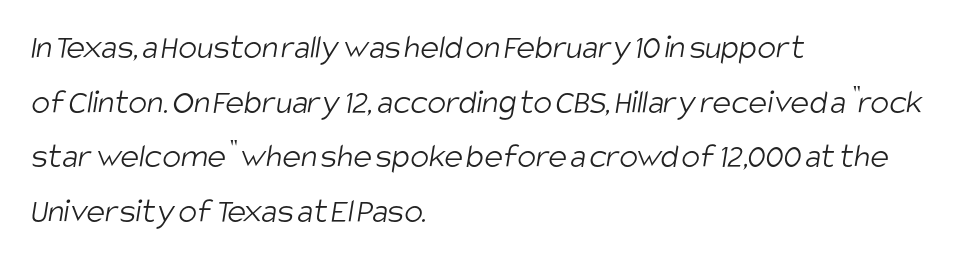
The characters display no serif detailing; their extremities are plain. The type is set solid horizontally, with unmodified tracking. Here the designer chose a conventional face with non-uniform glyph widths. The paragraph has a hard left edge and a soft right edge. Does the leading feel generous? No, just average.
